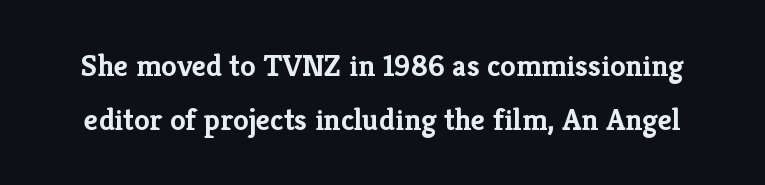
The image shows 31 px semibold serif type, upright; set line spacing 1.75x, normal letter spacing, not underlined; low stroke contrast and a medium x-height.
